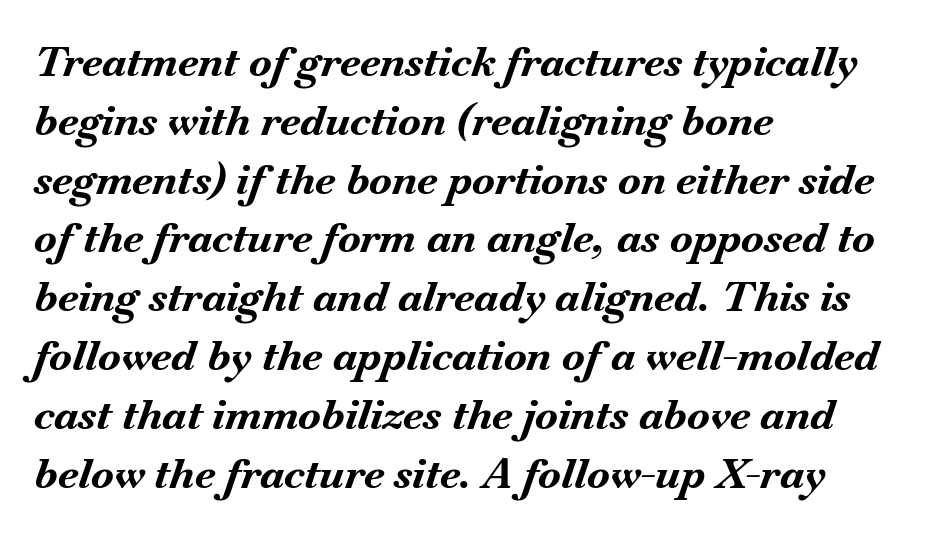
Q: Is the text bold? A: Yes.
Q: Is the text italic (slanted)? A: Yes, it leans right by about 18 degrees.
Q: Is the text underlined? A: No.
Q: How is the paragraph aligned? A: Left-aligned.
Q: Is the spacing between letters normal or unusually wide? A: Normal.
Q: Is the spacing between lines tight, normal or loose? A: Normal.
Q: Width (condensed, normal, or wide)? A: Normal.
Q: Stroke contrast? A: Medium.
Q: x-height? A: Small.
Q: Monospaced? A: No.
